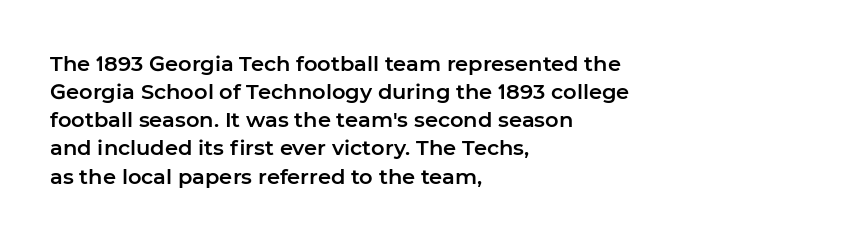
The image shows 21 px text type, upright; set left-aligned, normal line spacing (1.34x), normal letter spacing, not underlined.
